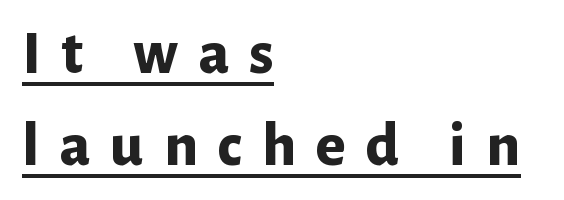
Q: Is the text bold? A: Yes.
Q: Is the text italic (slanted)? A: No, it is upright.
Q: Is the typeface a serif or a sans-serif typeface? A: Sans-serif.
Q: Is the text underlined? A: Yes.
Q: How is the paragraph aligned? A: Left-aligned.
Q: Is the spacing between letters normal or unusually wide? A: Unusually wide.
Q: Is the spacing between lines tight, normal or loose? A: Normal.
Q: Width (condensed, normal, or wide)? A: Normal.
Q: Stroke contrast? A: Low.
Q: x-height? A: Medium.
Q: Monospaced? A: No.
